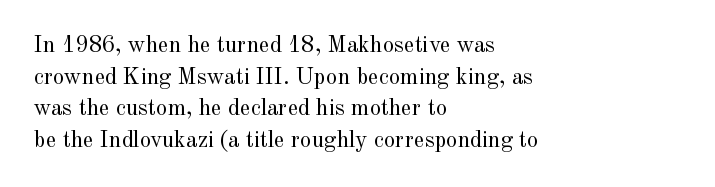
The strokes are not fattened; the text isn't bold. Beneath every word, the page is bare. Every row of glyphs begins at an identical x-position on the left. In terms of posture, this sample is upright.
